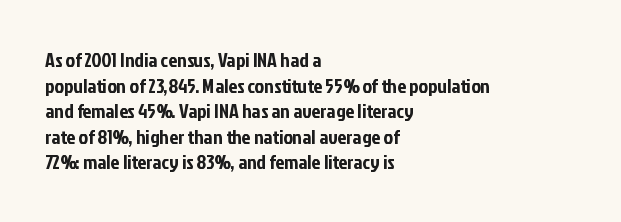
Nobody drew a line under any word here. Italic? Not at all — the glyphs are vertical. The rendering uses a moderate line-height, typical for paragraphs. You could call the tracking neutral — neither tight nor loose. This sample is left-justified, so line endings fall wherever the words run out.
